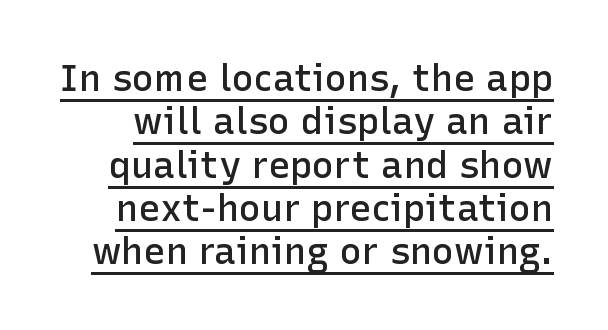
Are there feet on the stems? There aren't — it's a sans. Spacing verdict: proportional, widths tailored to each character. Characters remain perfectly vertical along every line. Check the space under the baseline: a stroke is drawn there. Honestly, the letter spacing is just normal — you wouldn't notice it. Weight check: semibold — heavier than regular, not quite bold.
